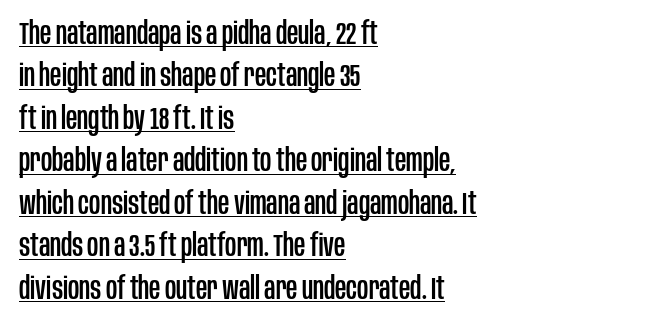
Has an underline been added? It has. I'd call this a sans setting — the letters go barefoot. Caption: multi-line text, flush left, ragged right. How are the letters spaced? Ordinarily, with no added tracking. The face used here is proportionally spaced, like ordinary book or web type. Tall strokes in this sample are plumb rather than angled.
